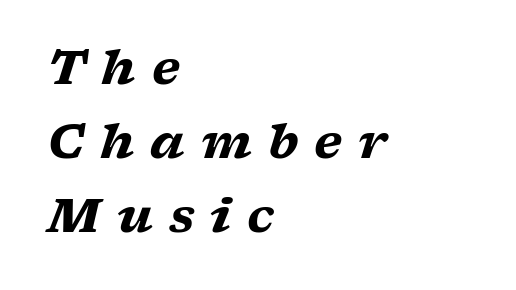
{"serif": "yes", "italic": "yes", "lean": "right", "slant_degrees": 17, "bold": "yes", "weight": "heavy", "width": "wide", "stroke_contrast": "low", "x_height": "medium", "monospaced": "no", "underline": "no", "align": "left", "line_spacing": "normal", "line_spacing_ratio": 1.57, "letter_spacing": "wide", "letter_spacing_em": 0.34, "glyph_px": 47}
